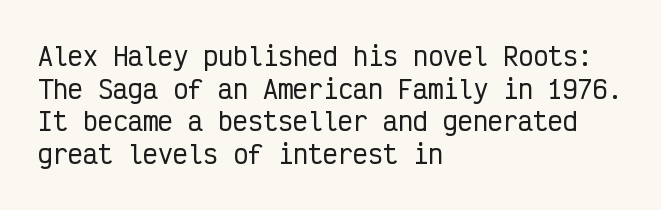
The tracking reads as untouched default to a designer's eye. Has an underline been added? It has not. Where is the straight margin? On the left. A typesetter would call this leading conventional body-copy spacing.
